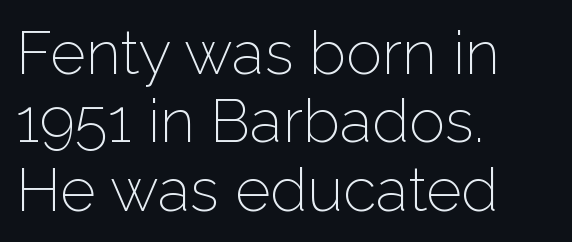
{"serif": "no", "italic": "no", "bold": "no", "weight": "light", "width": "normal", "stroke_contrast": "low", "x_height": "medium", "monospaced": "no", "underline": "no", "align": "left", "line_spacing": "tight", "line_spacing_ratio": 1.12, "letter_spacing": "normal", "letter_spacing_em": 0.0, "glyph_px": 61}
